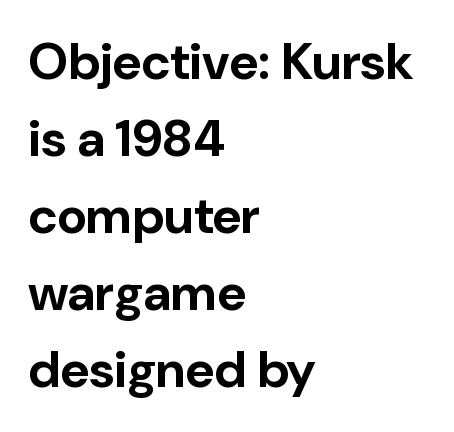
Q: Is the text bold? A: Yes.
Q: Is the text italic (slanted)? A: No, it is upright.
Q: Is the typeface a serif or a sans-serif typeface? A: Sans-serif.
Q: Is the text underlined? A: No.
Q: How is the paragraph aligned? A: Left-aligned.
Q: Is the spacing between letters normal or unusually wide? A: Normal.
Q: Is the spacing between lines tight, normal or loose? A: Normal.
Q: Width (condensed, normal, or wide)? A: Normal.
Q: Stroke contrast? A: Low.
Q: x-height? A: Medium.
Q: Monospaced? A: No.
